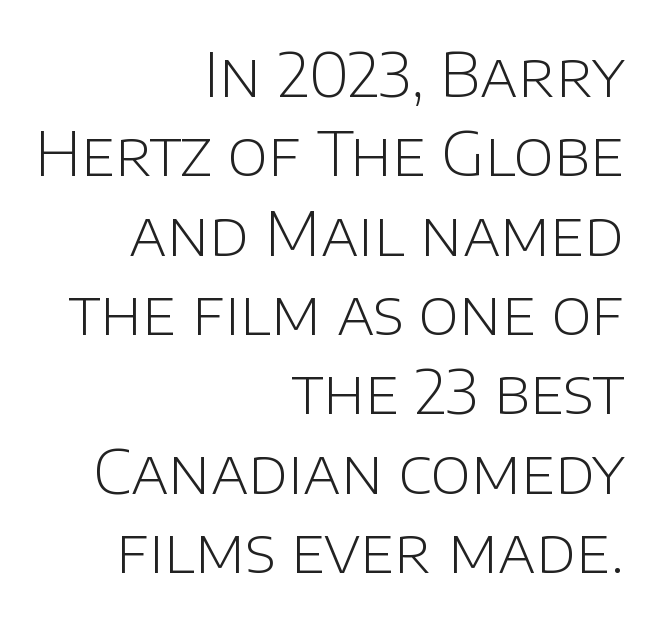
The image shows 62 px light sans-serif type, upright; set right-aligned, normal line spacing (1.28x), normal letter spacing, not underlined; low stroke contrast and a large x-height.
